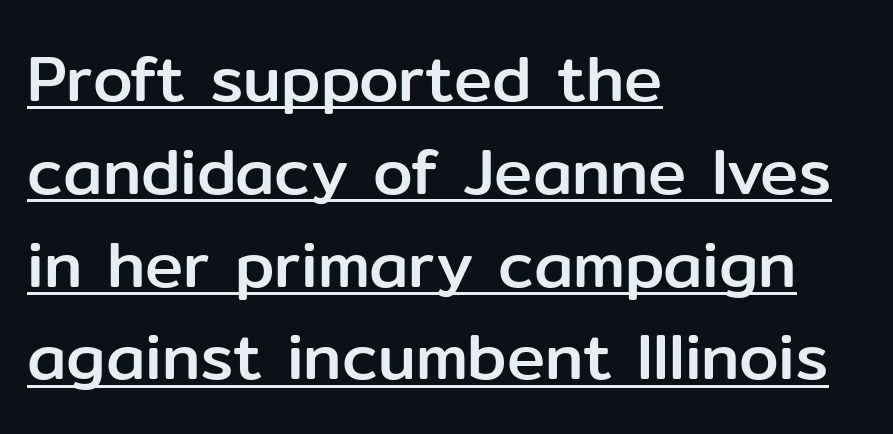
Q: Is the text italic (slanted)? A: No, it is upright.
Q: Is the typeface a serif or a sans-serif typeface? A: Sans-serif.
Q: Is the text underlined? A: Yes.
Q: How is the paragraph aligned? A: Left-aligned.
Q: Is the spacing between letters normal or unusually wide? A: Normal.
Q: Is the spacing between lines tight, normal or loose? A: Normal.
Q: Width (condensed, normal, or wide)? A: Normal.
Q: Stroke contrast? A: Low.
Q: x-height? A: Medium.
Q: Monospaced? A: No.
